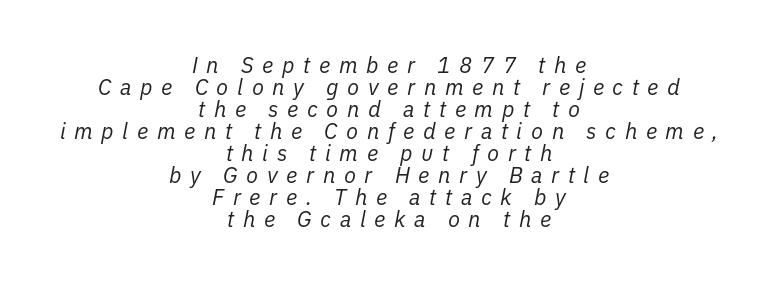
The image shows 22 px text type, italic (leaning right); set centered, tight line spacing (1.0x), unusually wide letter spacing (+0.39 em), not underlined.
